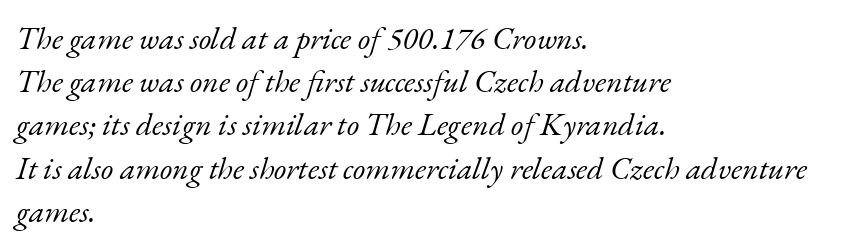
The passage shown leans; its letterforms are oblique. Rule under the text: the space is simply empty. The line texture is even and compact thanks to regular tracking. Bold? No — there's no thickening of the strokes. Varying glyph widths throughout — classic text-font behaviour. One glance says typical: line gaps are just what's usual.
